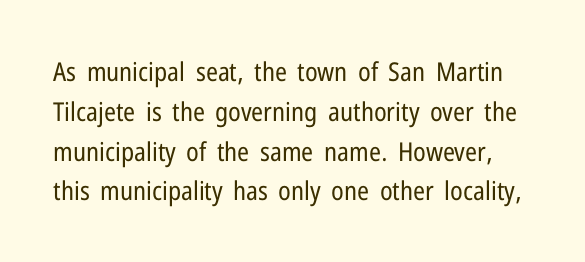
The image shows 26 px text type, upright; set normal line spacing (1.53x), normal letter spacing, not underlined.
